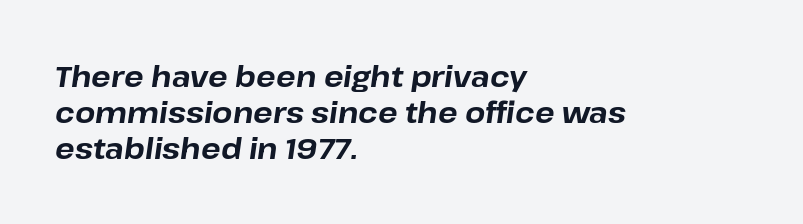
The space beneath each line is pristine and unruled. Leading: standard. Line beginnings align vertically; line endings do not. Designer's note — italics engaged. Compared with typical body copy, the letter spacing here is the same.
